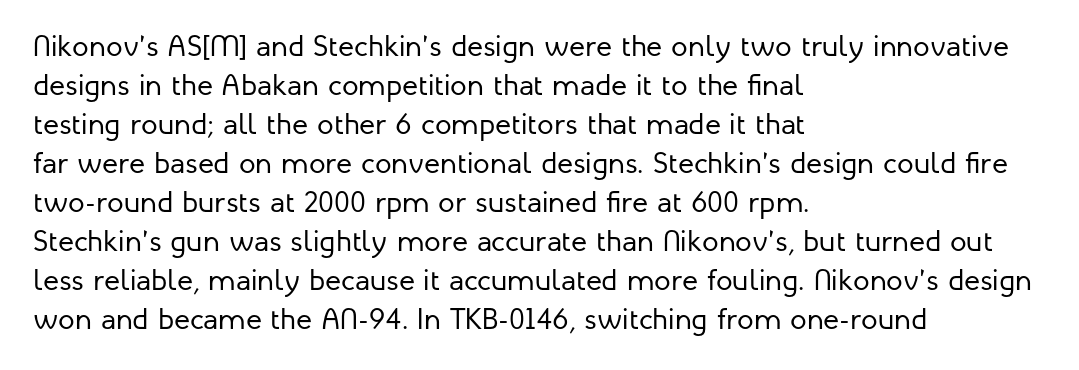
Q: Is the text bold? A: No.
Q: Is the text italic (slanted)? A: No, it is upright.
Q: Is the typeface a serif or a sans-serif typeface? A: Sans-serif.
Q: Is the text underlined? A: No.
Q: How is the paragraph aligned? A: Left-aligned.
Q: Is the spacing between letters normal or unusually wide? A: Normal.
Q: Is the spacing between lines tight, normal or loose? A: Normal.
Q: Width (condensed, normal, or wide)? A: Normal.
Q: Stroke contrast? A: Low.
Q: x-height? A: Medium.
Q: Monospaced? A: No.
